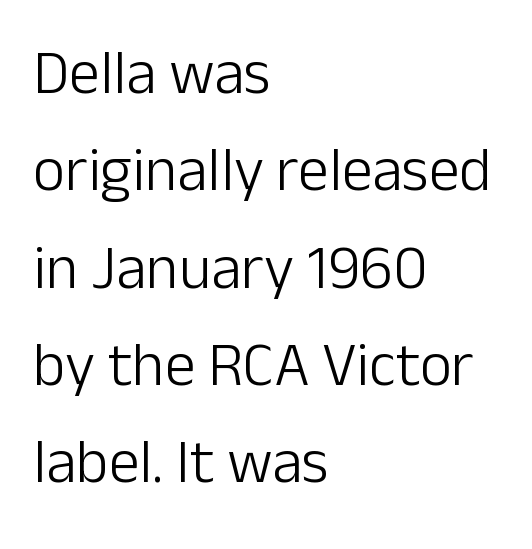
{"serif": "no", "italic": "no", "bold": "no", "weight": "light", "width": "normal", "stroke_contrast": "low", "x_height": "medium", "monospaced": "no", "underline": "no", "align": "left", "line_spacing": "normal", "line_spacing_ratio": 1.57, "letter_spacing": "normal", "letter_spacing_em": 0.0, "glyph_px": 62}
